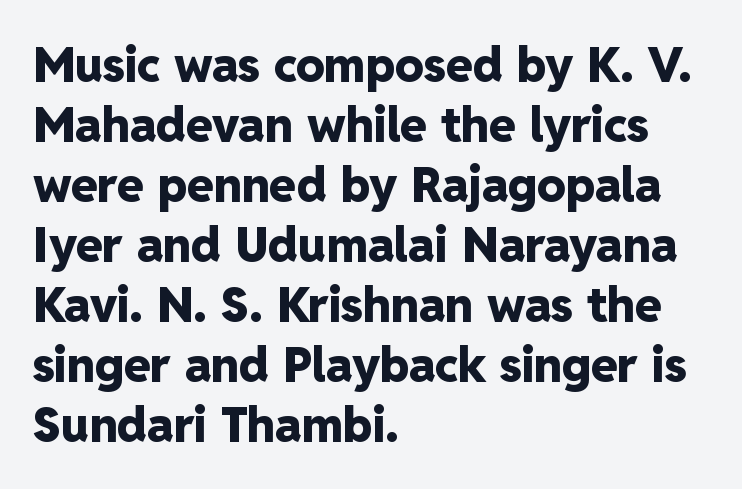
{"serif": "no", "italic": "no", "bold": "yes", "weight": "heavy", "width": "normal", "stroke_contrast": "low", "x_height": "medium", "monospaced": "no", "underline": "no", "align": "left", "line_spacing": "normal", "line_spacing_ratio": 1.25, "letter_spacing": "normal", "letter_spacing_em": 0.0, "glyph_px": 48}
